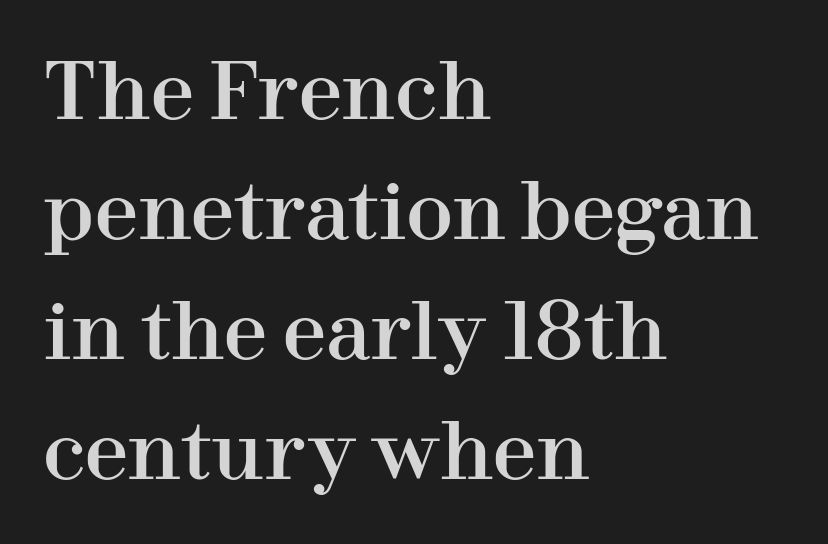
{"serif": "yes", "italic": "no", "width": "normal", "stroke_contrast": "high", "x_height": "medium", "monospaced": "no", "underline": "no", "align": "left", "line_spacing": "normal", "line_spacing_ratio": 1.54, "letter_spacing": "normal", "letter_spacing_em": 0.0, "glyph_px": 78}
